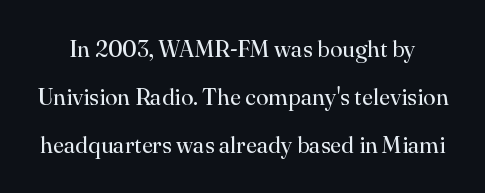
Q: Is the text bold? A: No.
Q: Is the text italic (slanted)? A: No, it is upright.
Q: Is the text underlined? A: No.
Q: Is the spacing between letters normal or unusually wide? A: Normal.
Q: Is the spacing between lines tight, normal or loose? A: Loose.
